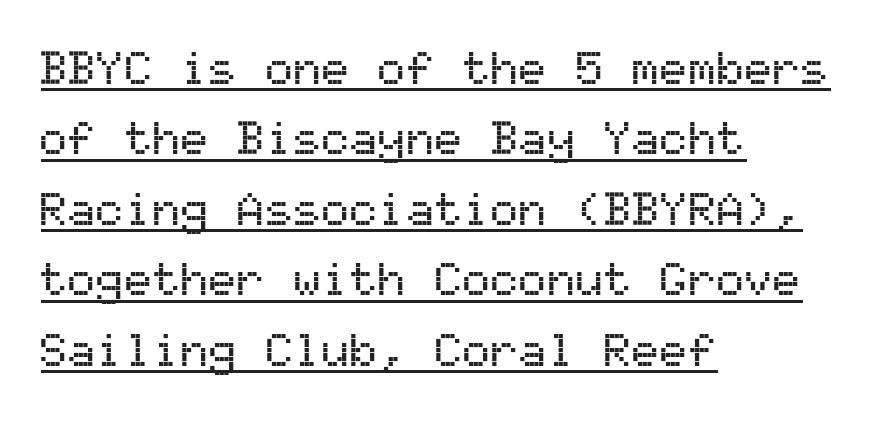
The image shows 47 px sans-serif type, upright, monospaced; set left-aligned, normal line spacing (1.5x), normal letter spacing, underlined; medium stroke contrast and a medium x-height.
